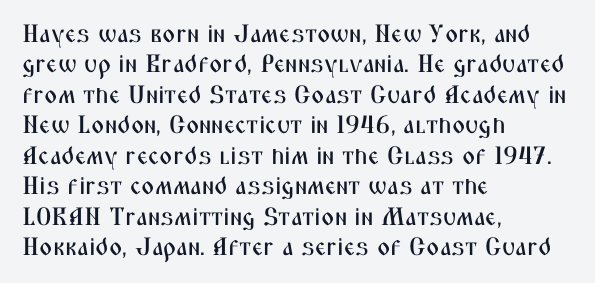
Q: Is the text italic (slanted)? A: No, it is upright.
Q: Is the text underlined? A: No.
Q: How is the paragraph aligned? A: Left-aligned.
Q: Is the spacing between letters normal or unusually wide? A: Normal.
